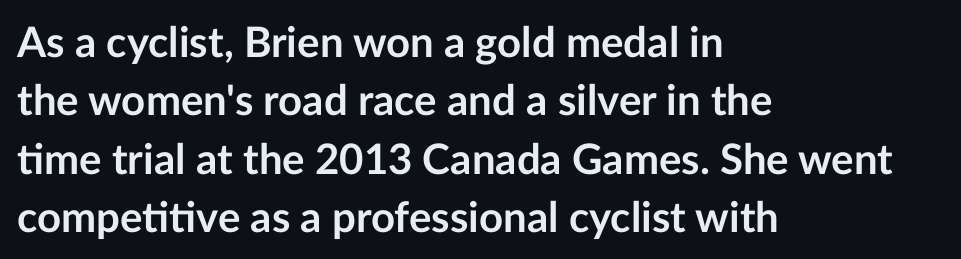
Q: Is the text bold? A: Yes.
Q: Is the text italic (slanted)? A: No, it is upright.
Q: Is the typeface a serif or a sans-serif typeface? A: Sans-serif.
Q: Is the text underlined? A: No.
Q: How is the paragraph aligned? A: Left-aligned.
Q: Is the spacing between letters normal or unusually wide? A: Normal.
Q: Is the spacing between lines tight, normal or loose? A: Normal.
Q: Width (condensed, normal, or wide)? A: Normal.
Q: Stroke contrast? A: Low.
Q: x-height? A: Medium.
Q: Monospaced? A: No.
